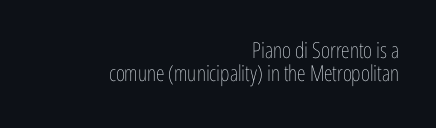
No extra ink here — the face is not bold. Casual observation: everything's shoved over to the right. The face used here is rendered with its standard letterfit. Notice how descenders almost collide with the ascenders below — that's tight leading. This rendering features lettering with no underline.
